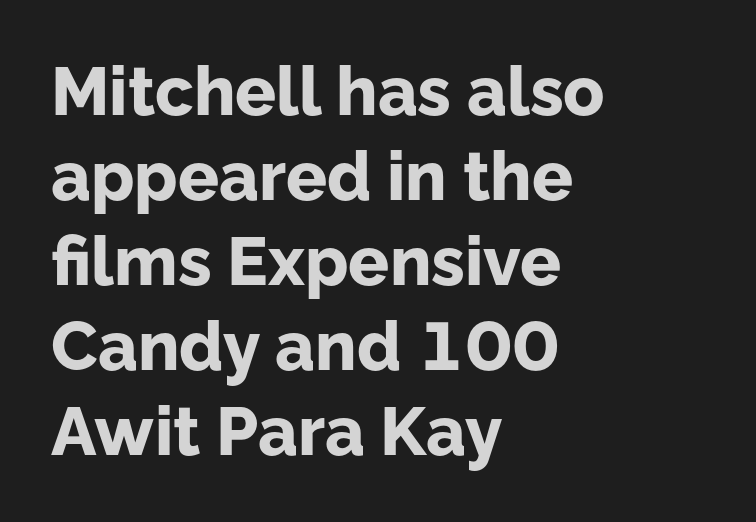
{"serif": "no", "italic": "no", "bold": "yes", "weight": "bold", "width": "normal", "stroke_contrast": "low", "x_height": "medium", "monospaced": "no", "underline": "no", "align": "left", "line_spacing": "normal", "line_spacing_ratio": 1.25, "letter_spacing": "normal", "letter_spacing_em": 0.0, "glyph_px": 68}
